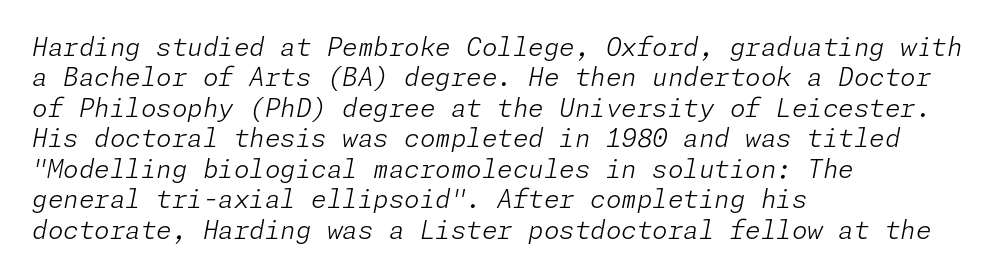
The image shows 25 px text type, italic (leaning right); set left-aligned, line spacing 1.22x, normal letter spacing, not underlined.
